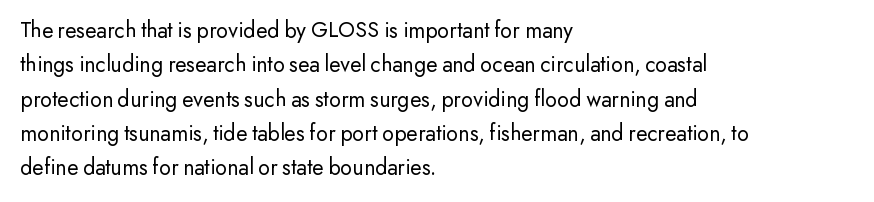
Q: Is the text bold? A: No.
Q: Is the text italic (slanted)? A: No, it is upright.
Q: Is the text underlined? A: No.
Q: How is the paragraph aligned? A: Left-aligned.
Q: Is the spacing between letters normal or unusually wide? A: Normal.
Q: Is the spacing between lines tight, normal or loose? A: Normal.
